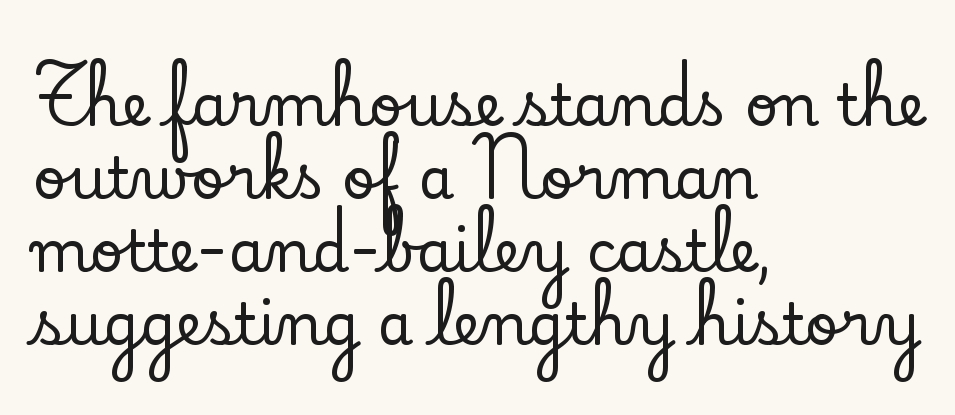
The image shows 58 px serif type, upright; set left-aligned, normal line spacing (1.26x), normal letter spacing, not underlined; low stroke contrast and a small x-height.
